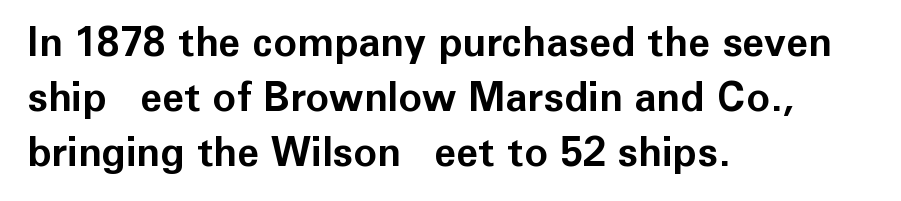
{"serif": "no", "italic": "no", "bold": "yes", "weight": "bold", "width": "normal", "stroke_contrast": "low", "x_height": "medium", "monospaced": "no", "underline": "no", "align": "left", "line_spacing": "normal", "line_spacing_ratio": 1.37, "letter_spacing": "normal", "letter_spacing_em": 0.0, "glyph_px": 40}
